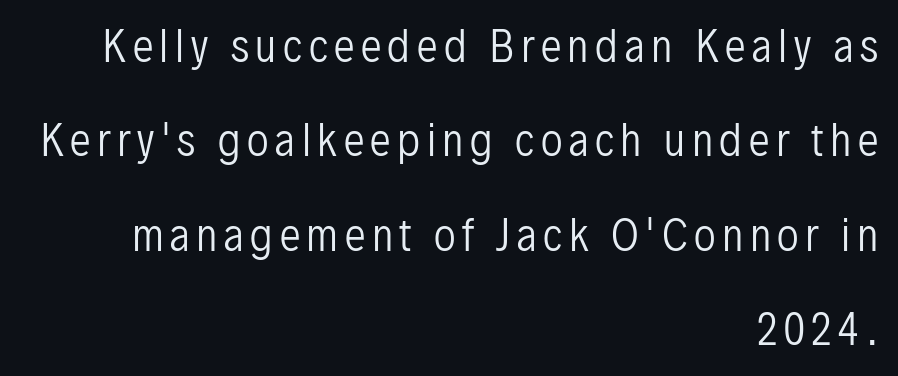
Q: Is the text bold? A: No.
Q: Is the text italic (slanted)? A: No, it is upright.
Q: Is the typeface a serif or a sans-serif typeface? A: Sans-serif.
Q: Is the text underlined? A: No.
Q: How is the paragraph aligned? A: Right-aligned.
Q: Is the spacing between lines tight, normal or loose? A: Loose.
Q: Width (condensed, normal, or wide)? A: Condensed.
Q: Stroke contrast? A: Low.
Q: x-height? A: Medium.
Q: Monospaced? A: No.
